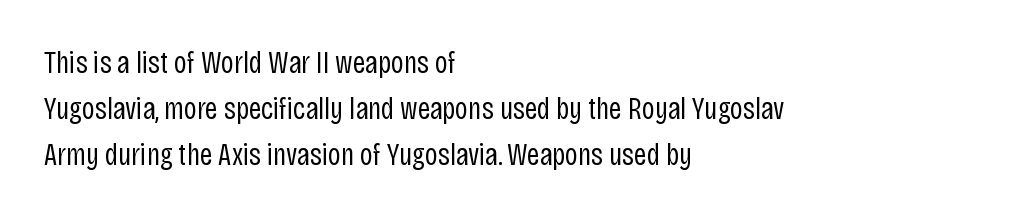
Layout note: lines flush left. Underline: absent. The letters stand upright; this is a roman face. Type style note: lacks serifs. The font sits on the lighter half of the weight spectrum, regular included. This sample uses plain, unmodified letter spacing.
